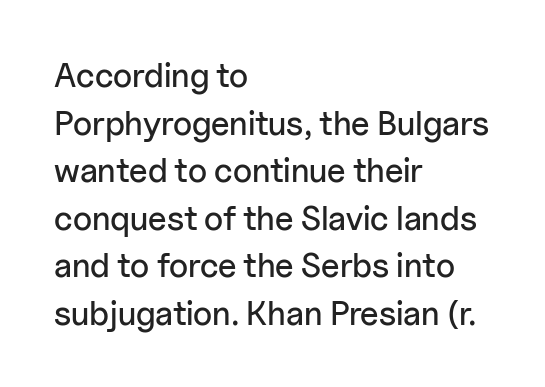
Q: Is the text italic (slanted)? A: No, it is upright.
Q: Is the typeface a serif or a sans-serif typeface? A: Sans-serif.
Q: Is the text underlined? A: No.
Q: How is the paragraph aligned? A: Left-aligned.
Q: Is the spacing between letters normal or unusually wide? A: Normal.
Q: Is the spacing between lines tight, normal or loose? A: Normal.
Q: Width (condensed, normal, or wide)? A: Normal.
Q: Stroke contrast? A: Low.
Q: x-height? A: Medium.
Q: Monospaced? A: No.
